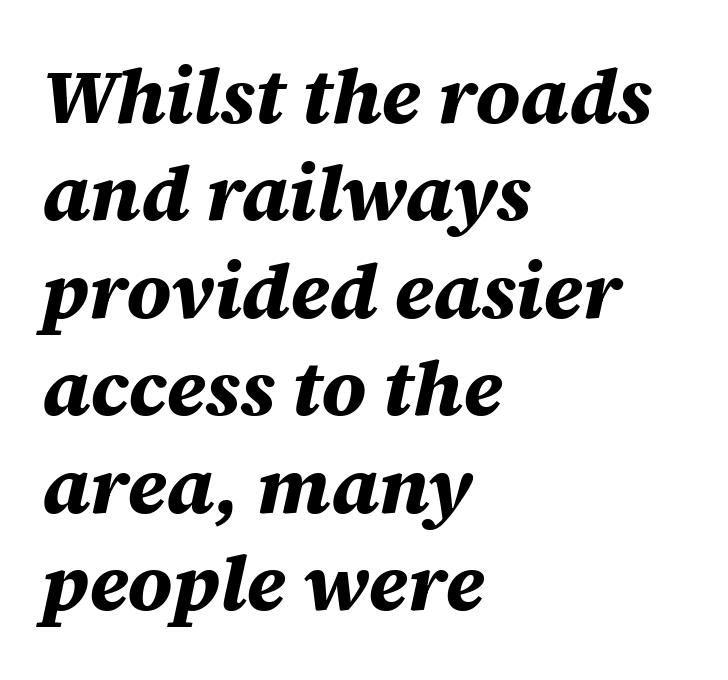
Q: Is the text bold? A: Yes.
Q: Is the text italic (slanted)? A: Yes, it leans right by about 12 degrees.
Q: Is the text underlined? A: No.
Q: How is the paragraph aligned? A: Left-aligned.
Q: Is the spacing between letters normal or unusually wide? A: Normal.
Q: Is the spacing between lines tight, normal or loose? A: Normal.
Q: Width (condensed, normal, or wide)? A: Normal.
Q: Stroke contrast? A: Medium.
Q: x-height? A: Large.
Q: Monospaced? A: No.
